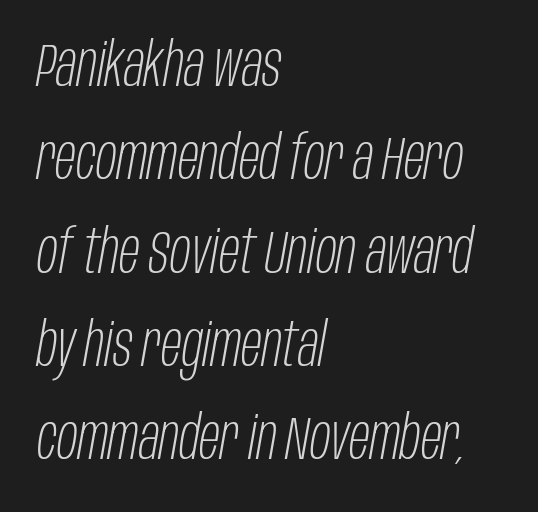
The image shows 61 px light, condensed type, italic (leaning right); set left-aligned, normal line spacing (1.53x), normal letter spacing, not underlined; low stroke contrast and a large x-height.
